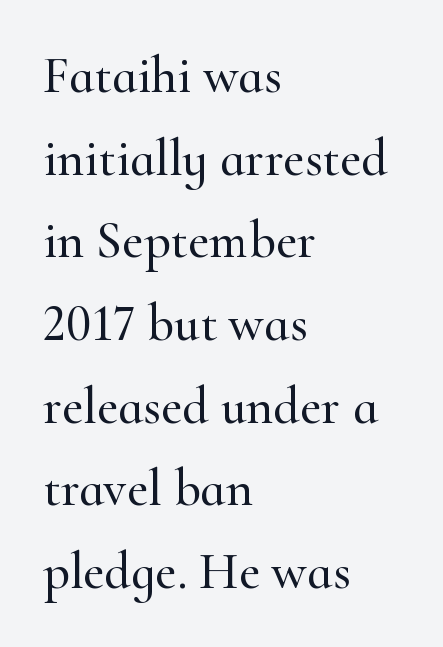
Q: Is the text italic (slanted)? A: No, it is upright.
Q: Is the typeface a serif or a sans-serif typeface? A: Serif.
Q: Is the text underlined? A: No.
Q: How is the paragraph aligned? A: Left-aligned.
Q: Is the spacing between letters normal or unusually wide? A: Normal.
Q: Is the spacing between lines tight, normal or loose? A: Normal.
Q: Width (condensed, normal, or wide)? A: Normal.
Q: Stroke contrast? A: High.
Q: x-height? A: Small.
Q: Monospaced? A: No.
